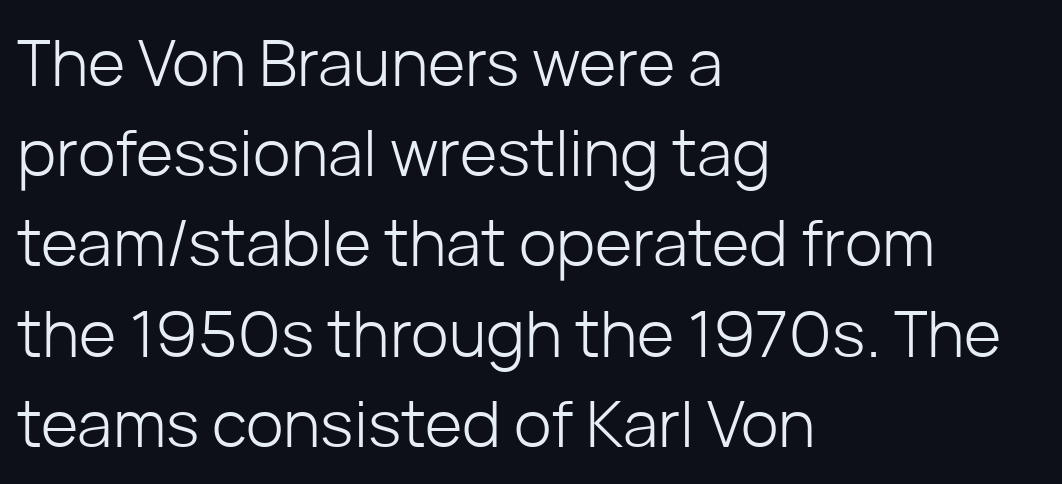
Q: Is the text bold? A: No.
Q: Is the text italic (slanted)? A: No, it is upright.
Q: Is the typeface a serif or a sans-serif typeface? A: Sans-serif.
Q: Is the text underlined? A: No.
Q: How is the paragraph aligned? A: Left-aligned.
Q: Is the spacing between letters normal or unusually wide? A: Normal.
Q: Is the spacing between lines tight, normal or loose? A: Normal.
Q: Width (condensed, normal, or wide)? A: Normal.
Q: Stroke contrast? A: Low.
Q: x-height? A: Medium.
Q: Monospaced? A: No.
